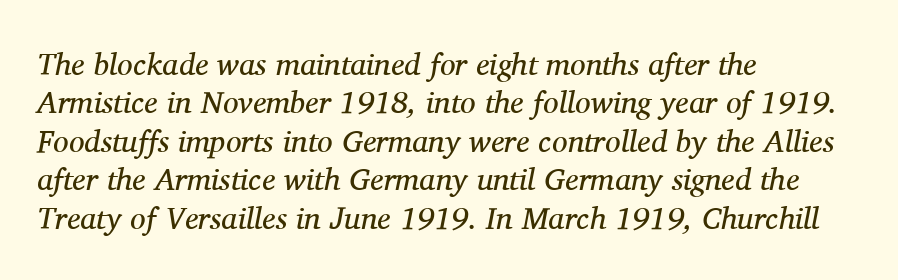
{"serif": "yes", "italic": "yes", "lean": "right", "slant_degrees": 11, "bold": "no", "weight": "regular", "width": "normal", "stroke_contrast": "medium", "x_height": "medium", "monospaced": "no", "underline": "no", "align": "left", "line_spacing_ratio": 1.24, "letter_spacing": "normal", "letter_spacing_em": 0.0, "glyph_px": 31}
